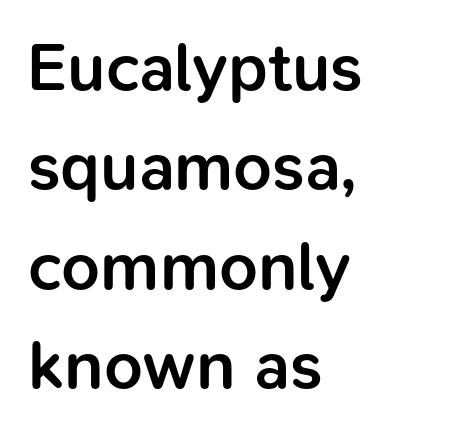
These lines are rendered in a variable-pitch font. Line starts are locked; line ends wander. The specimen omits any rule beneath the text block's lines. Does extra space separate the letters? No, they use regular spacing.
